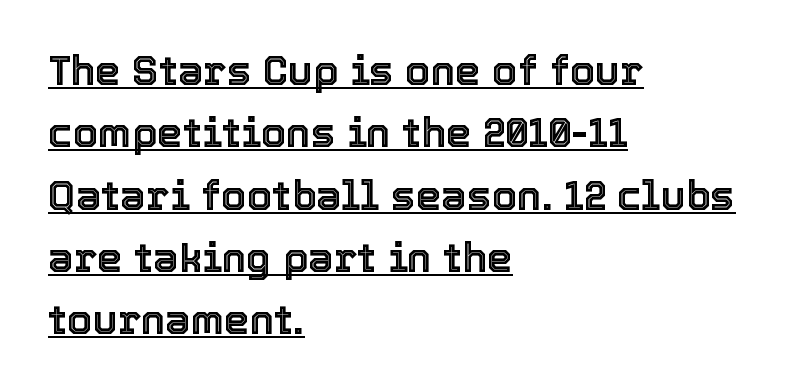
One glance says typical: line gaps are just what's usual. Students, observe the line beneath the letters — that is underlining. A typesetter would call this zero additional tracking. The passage shown is typed in a proportional face where columns would drift. The letters stand straight up with perfectly vertical stems.
